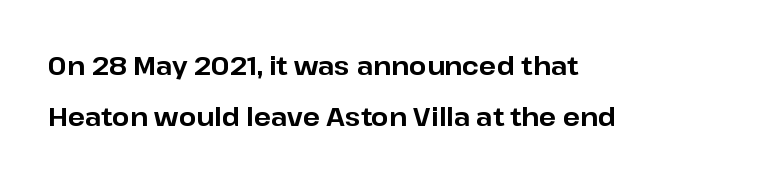
Q: Is the text bold? A: Yes.
Q: Is the text italic (slanted)? A: No, it is upright.
Q: Is the text underlined? A: No.
Q: How is the paragraph aligned? A: Left-aligned.
Q: Is the spacing between letters normal or unusually wide? A: Normal.
Q: Is the spacing between lines tight, normal or loose? A: Loose.
